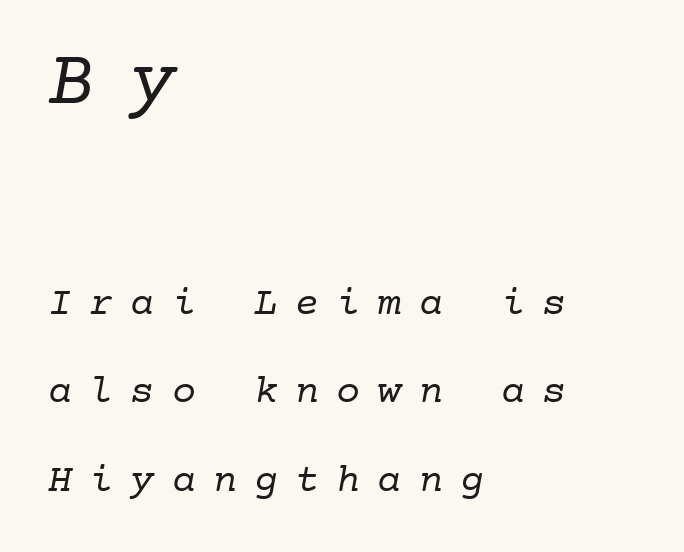
Q: Is the text bold? A: No.
Q: Is the typeface a serif or a sans-serif typeface? A: Serif.
Q: Is the text underlined? A: No.
Q: How is the paragraph aligned? A: Left-aligned.
Q: Is the spacing between letters normal or unusually wide? A: Unusually wide.
Q: Is the spacing between lines tight, normal or loose? A: Loose.
Q: Which block of text is set in a larger size, the first (top) or the second (bottom)? A: The first (top) one.
Q: Width (condensed, normal, or wide)? A: Normal.
Q: Stroke contrast? A: Low.
Q: x-height? A: Medium.
Q: Monospaced? A: Yes.
